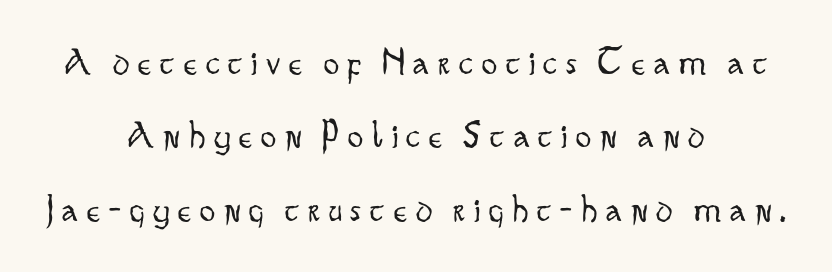
{"serif": "no", "italic": "no", "bold": "no", "weight": "light", "width": "condensed", "stroke_contrast": "low", "x_height": "small", "monospaced": "no", "underline": "no", "align": "center", "line_spacing": "loose", "line_spacing_ratio": 1.93, "letter_spacing": "wide", "letter_spacing_em": 0.24, "glyph_px": 38}
